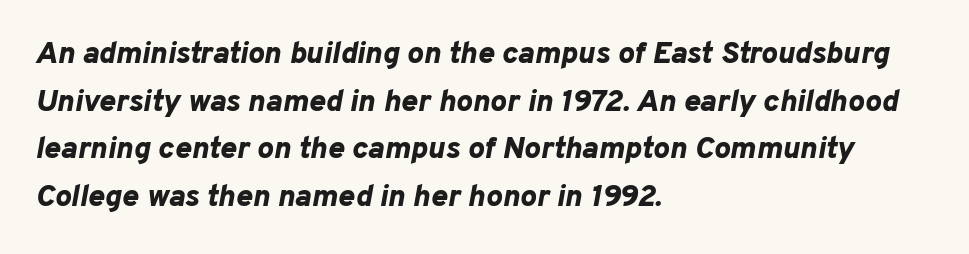
These lines are rendered in a variable-pitch font. On the weight axis this lands at bold, roughly 700. Honestly, the row spacing looks completely unremarkable. Designer's note — italics engaged. The letters sit at their default tracking, neither squeezed nor spread.
